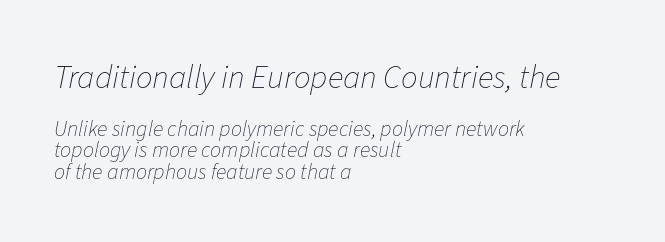
Q: Is the text bold? A: No.
Q: Is the text italic (slanted)? A: Yes, it leans right by about 11 degrees.
Q: Is the text underlined? A: No.
Q: How is the paragraph aligned? A: Left-aligned.
Q: Is the spacing between letters normal or unusually wide? A: Normal.
Q: Is the spacing between lines tight, normal or loose? A: Tight.
Q: Which block of text is set in a larger size, the first (top) or the second (bottom)? A: The first (top) one.
Q: Width (condensed, normal, or wide)? A: Normal.
Q: Stroke contrast? A: Low.
Q: x-height? A: Medium.
Q: Monospaced? A: No.
